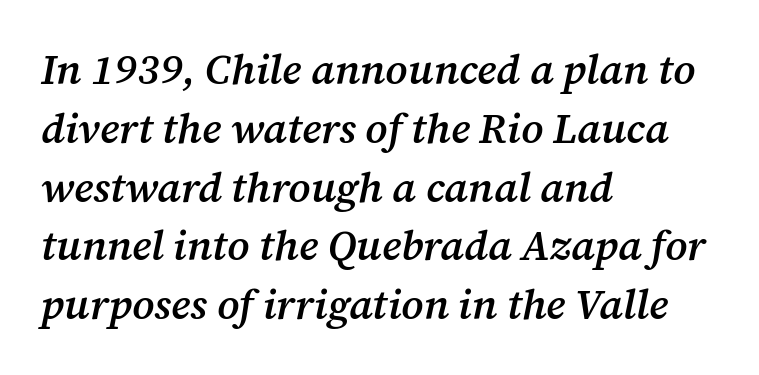
{"serif": "yes", "italic": "yes", "lean": "right", "slant_degrees": 12, "bold": "semi", "weight": "semibold", "width": "normal", "stroke_contrast": "medium", "x_height": "medium", "monospaced": "no", "underline": "no", "align": "left", "line_spacing": "normal", "line_spacing_ratio": 1.4, "letter_spacing": "normal", "letter_spacing_em": 0.0, "glyph_px": 42}
